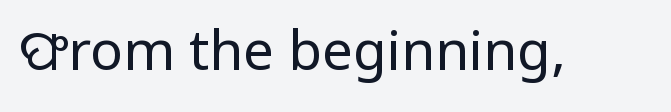
A typesetter would call this proportional, since set widths differ per character. The font sits on the lighter half of the weight spectrum, regular included. Italic? Not at all — the glyphs are vertical. Clear beneath every line of the passage. The letters sit at their default tracking, neither squeezed nor spread. This sample uses a sans-serif face.
